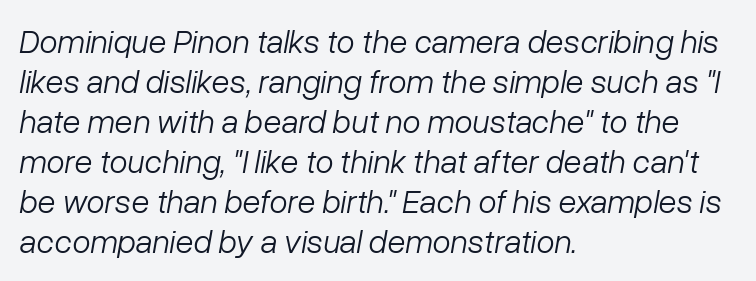
{"italic": "yes", "lean": "right", "slant_degrees": 10, "bold": "no", "weight": "light", "width": "normal", "stroke_contrast": "low", "x_height": "medium", "monospaced": "no", "underline": "no", "align": "left", "line_spacing_ratio": 1.21, "letter_spacing": "normal", "letter_spacing_em": 0.0, "glyph_px": 33}
